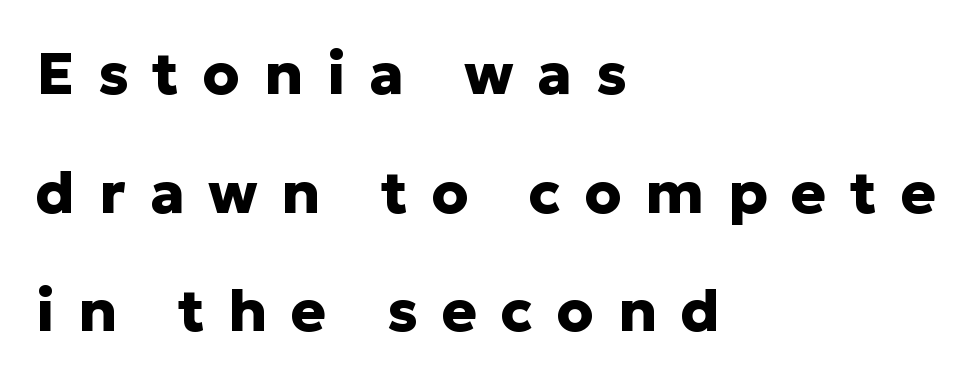
Vertically, the passage feels expansive, rows floating well apart. Rule under the text: the space is simply empty. Proportional: the letters do not fall into vertical columns. A typesetter would mark this as roman, not italic. Note: no serifs on the glyphs.
